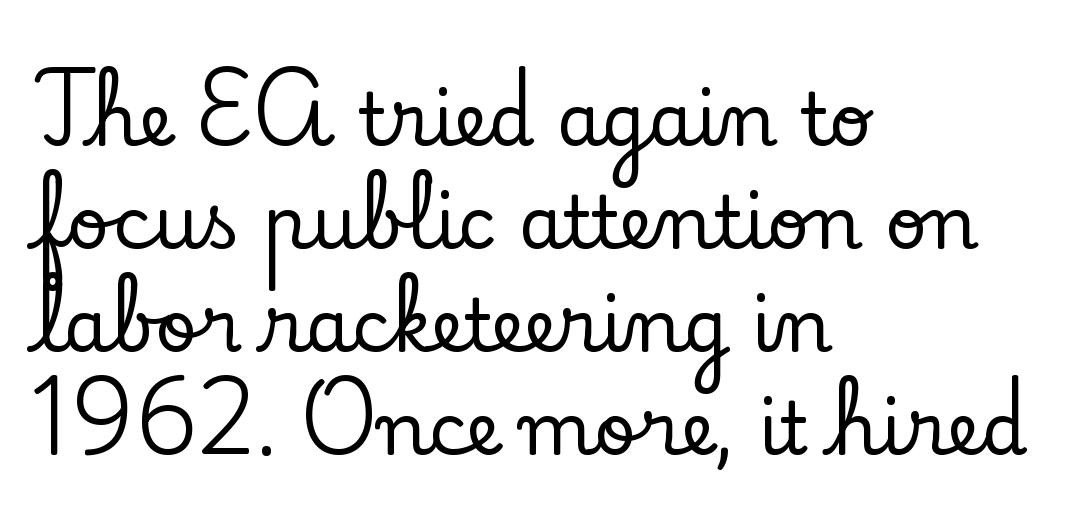
Q: Is the text italic (slanted)? A: No, it is upright.
Q: Is the typeface a serif or a sans-serif typeface? A: Serif.
Q: Is the text underlined? A: No.
Q: How is the paragraph aligned? A: Left-aligned.
Q: Is the spacing between letters normal or unusually wide? A: Normal.
Q: Is the spacing between lines tight, normal or loose? A: Normal.
Q: Width (condensed, normal, or wide)? A: Normal.
Q: Stroke contrast? A: Low.
Q: x-height? A: Small.
Q: Monospaced? A: No.
